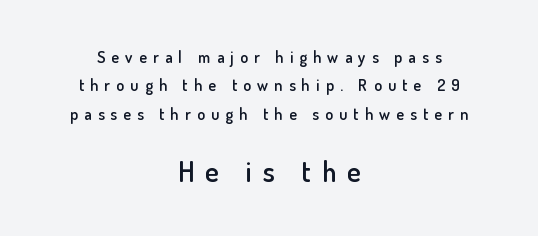
{"serif": "no", "italic": "no", "bold": "semi", "weight": "semibold", "width": "normal", "stroke_contrast": "low", "x_height": "small", "monospaced": "no", "underline": "no", "align": "center", "line_spacing_ratio": 1.77, "letter_spacing": "wide", "letter_spacing_em": 0.39, "larger_block": "second", "size_ratio": 1.75, "glyph_px": 28}
